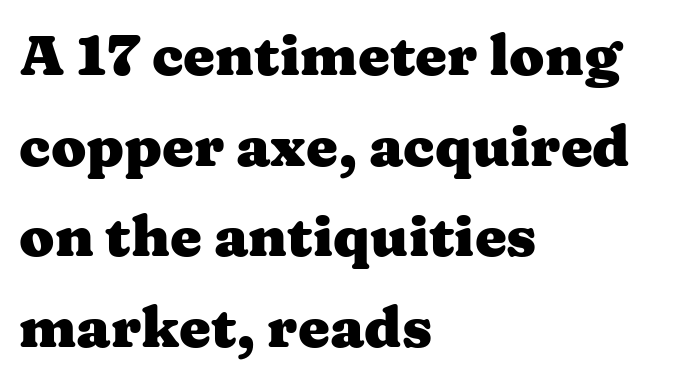
Bold? Absolutely — the strokes are thick and heavy. Caption: standard tracking, unaltered. The rendering anchors every line to the left-hand side. Unlike a clean sans, this face finishes its strokes with serifs. Summary of vertical rhythm: regular, with standard interline spacing.
